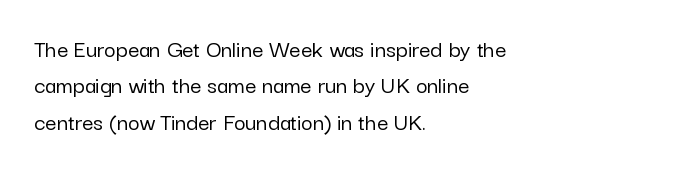
Plain, unruled lines of type. The type is set solid horizontally, with unmodified tracking. Tall strokes in this sample are plumb rather than angled. Regarding leading, the lines here are spaced in the standard way.
